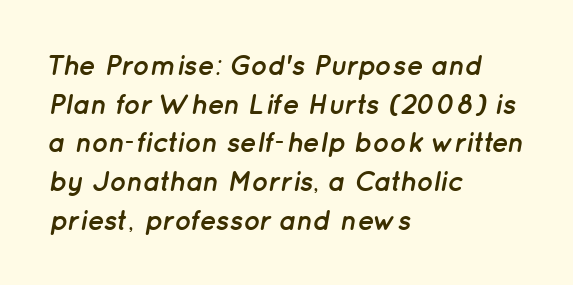
{"italic": "yes", "lean": "right", "slant_degrees": 12, "bold": "yes", "weight": "semibold", "width": "normal", "stroke_contrast": "low", "x_height": "medium", "monospaced": "no", "underline": "no", "align": "left", "line_spacing": "normal", "line_spacing_ratio": 1.38, "letter_spacing": "normal", "letter_spacing_em": 0.0, "glyph_px": 28}
